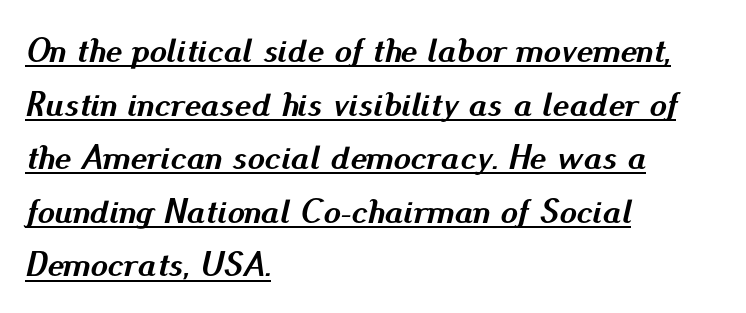
{"italic": "yes", "lean": "right", "slant_degrees": 13, "bold": "yes", "weight": "semibold", "width": "normal", "stroke_contrast": "medium", "x_height": "small", "monospaced": "no", "underline": "yes", "align": "left", "line_spacing": "normal", "line_spacing_ratio": 1.53, "letter_spacing": "normal", "letter_spacing_em": 0.0, "glyph_px": 35}
